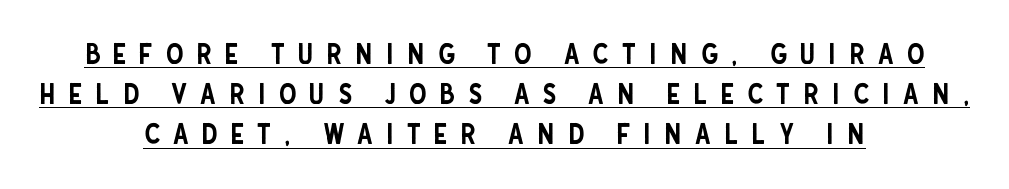
The lines in this sample share a center point and differ in where they start and stop. Whoever set this chose a conventional vertical rhythm. Stroke terminals: plain, sans-serif. This is the regular roman posture of the typeface.
